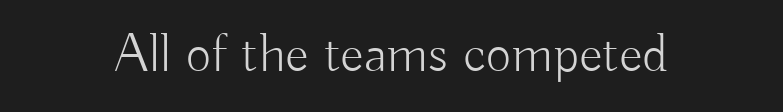
This sample has the flowing, uneven cadence of proportional lettering. Vertical strokes here are truly vertical. The setting favours the middle, as headings and verse often do. To sum up the face: it is a sans, with no serifs.
